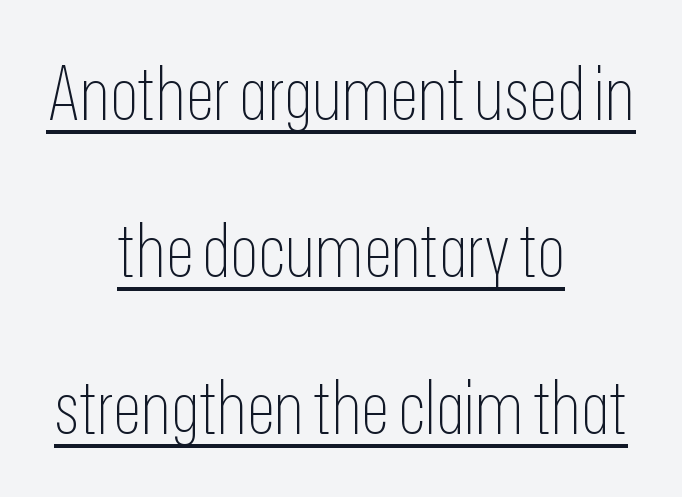
The image shows 74 px thin, condensed sans-serif type, upright; set centered, loose line spacing (2.12x), normal letter spacing, underlined; low stroke contrast and a medium x-height.
